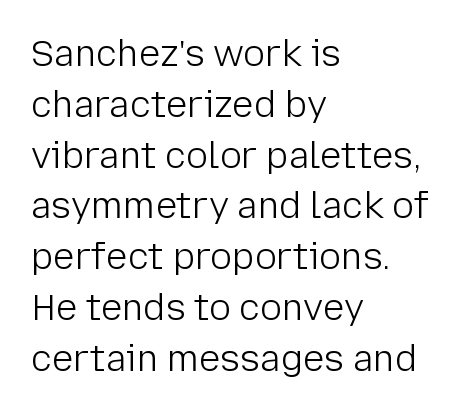
Descenders hang freely into open space. Horizontal alignment here is leftward, the default for most running prose. Ink coverage per letter is moderate at most. The letters stand upright; this is a roman face. Is there much room between lines? A standard amount, neither cramped nor airy. Characters follow at the spacing the type designer built in.
